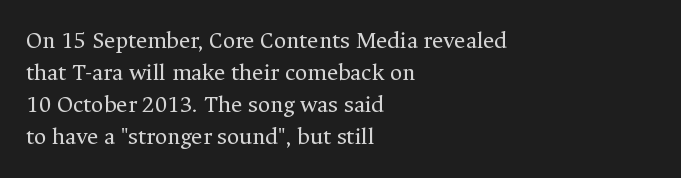
Q: Is the text bold? A: No.
Q: Is the text italic (slanted)? A: No, it is upright.
Q: Is the text underlined? A: No.
Q: How is the paragraph aligned? A: Left-aligned.
Q: Is the spacing between letters normal or unusually wide? A: Normal.
Q: Is the spacing between lines tight, normal or loose? A: Normal.
